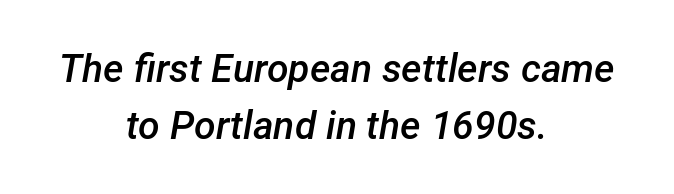
Q: Is the text bold? A: Semi-bold.
Q: Is the text italic (slanted)? A: Yes, it leans right by about 12 degrees.
Q: Is the text underlined? A: No.
Q: How is the paragraph aligned? A: Centered.
Q: Is the spacing between letters normal or unusually wide? A: Normal.
Q: Is the spacing between lines tight, normal or loose? A: Normal.
Q: Width (condensed, normal, or wide)? A: Normal.
Q: Stroke contrast? A: Low.
Q: x-height? A: Medium.
Q: Monospaced? A: No.
